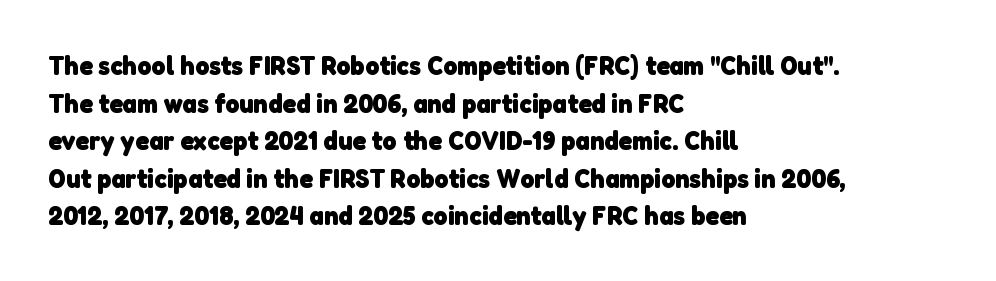
{"bold": "yes", "underline": "no", "align": "left", "line_spacing": "normal", "line_spacing_ratio": 1.39, "letter_spacing": "normal", "letter_spacing_em": 0.0, "glyph_px": 27}
